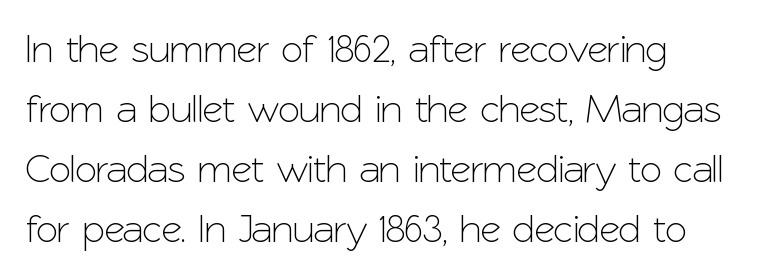
Q: Is the text italic (slanted)? A: No, it is upright.
Q: Is the typeface a serif or a sans-serif typeface? A: Sans-serif.
Q: Is the text underlined? A: No.
Q: Is the spacing between letters normal or unusually wide? A: Normal.
Q: Is the spacing between lines tight, normal or loose? A: Normal.
Q: Width (condensed, normal, or wide)? A: Normal.
Q: Stroke contrast? A: Low.
Q: x-height? A: Medium.
Q: Monospaced? A: No.
